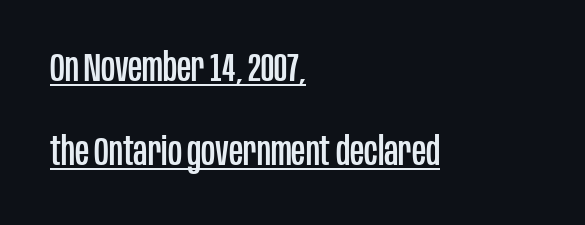
Q: Is the text italic (slanted)? A: No, it is upright.
Q: Is the typeface a serif or a sans-serif typeface? A: Sans-serif.
Q: Is the text underlined? A: Yes.
Q: How is the paragraph aligned? A: Left-aligned.
Q: Is the spacing between letters normal or unusually wide? A: Normal.
Q: Is the spacing between lines tight, normal or loose? A: Loose.
Q: Width (condensed, normal, or wide)? A: Condensed.
Q: Stroke contrast? A: Low.
Q: x-height? A: Large.
Q: Monospaced? A: No.
